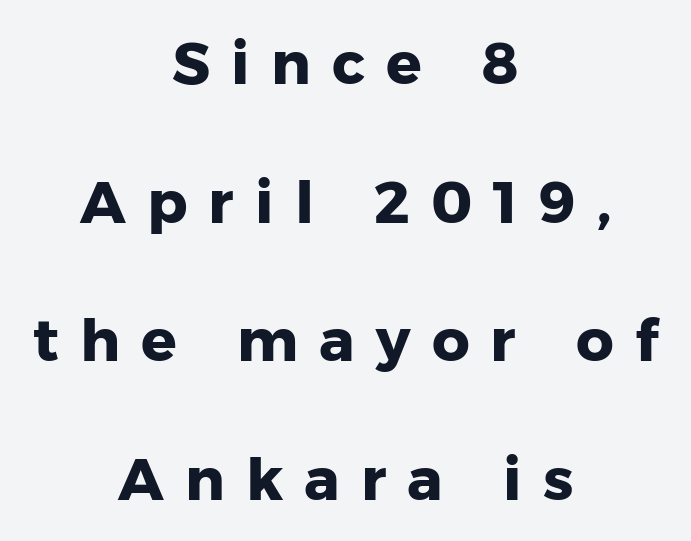
{"serif": "no", "italic": "no", "bold": "yes", "weight": "heavy", "width": "normal", "stroke_contrast": "low", "x_height": "medium", "monospaced": "no", "underline": "no", "align": "center", "line_spacing": "loose", "line_spacing_ratio": 2.35, "letter_spacing": "wide", "letter_spacing_em": 0.36, "glyph_px": 59}
